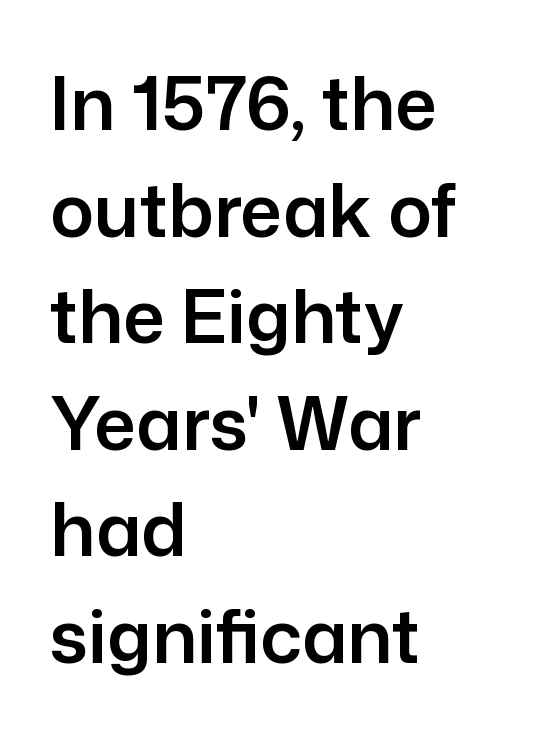
The letters carry no serifs — their stems end cleanly without finishing strokes. Looks like regular typesetting: each glyph gets only the width it needs. A roman cut, with each character standing at attention. The rendering uses a moderate line-height, typical for paragraphs. This rendering uses left alignment, leaving the right contour irregular. A bare baseline throughout the passage.
